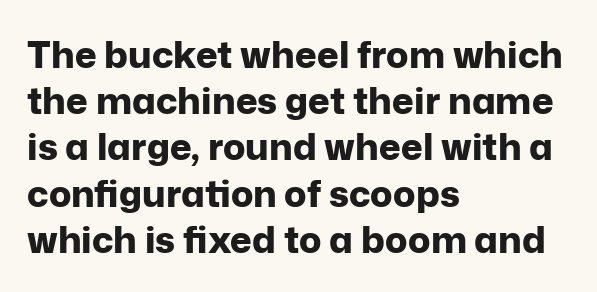
The image shows 37 px bold sans-serif type, upright; set left-aligned, normal line spacing (1.25x), normal letter spacing, not underlined; low stroke contrast and a medium x-height.
